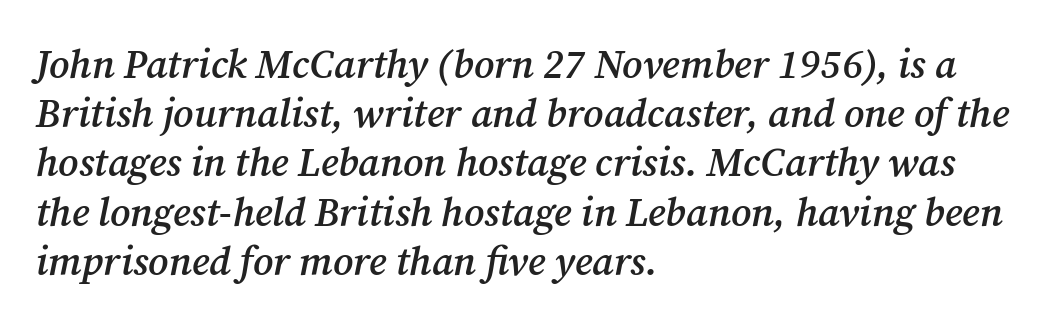
The image shows 40 px semibold serif type, italic (leaning right); set left-aligned, line spacing 1.23x, normal letter spacing, not underlined; medium stroke contrast and a medium x-height.
